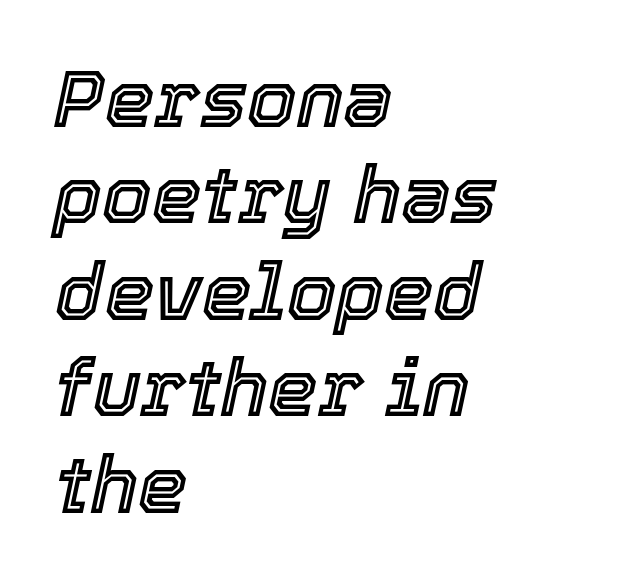
{"italic": "yes", "lean": "right", "slant_degrees": 12, "width": "normal", "x_height": "medium", "monospaced": "no", "underline": "no", "align": "left", "line_spacing_ratio": 1.22, "letter_spacing": "normal", "letter_spacing_em": 0.0, "glyph_px": 79}
